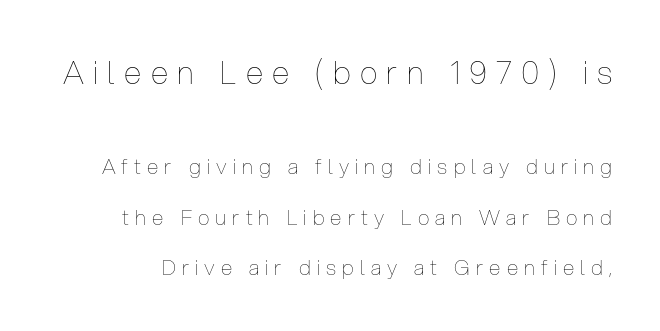
{"italic": "no", "bold": "no", "weight": "thin", "width": "condensed", "stroke_contrast": "low", "x_height": "medium", "monospaced": "no", "underline": "no", "line_spacing": "loose", "line_spacing_ratio": 2.4, "letter_spacing": "wide", "letter_spacing_em": 0.29, "larger_block": "first", "size_ratio": 1.52, "glyph_px": 32}
